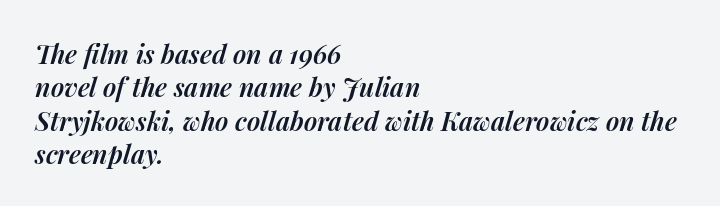
Q: Is the text bold? A: Semi-bold.
Q: Is the text italic (slanted)? A: Yes, it leans right by about 14 degrees.
Q: Is the text underlined? A: No.
Q: How is the paragraph aligned? A: Left-aligned.
Q: Is the spacing between letters normal or unusually wide? A: Normal.
Q: Is the spacing between lines tight, normal or loose? A: Normal.
